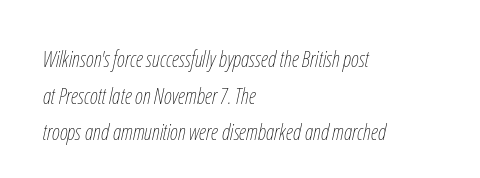
{"italic": "yes", "lean": "right", "slant_degrees": 12, "bold": "no", "underline": "no", "align": "left", "line_spacing": "normal", "line_spacing_ratio": 1.66, "letter_spacing": "normal", "letter_spacing_em": 0.0, "glyph_px": 22}
